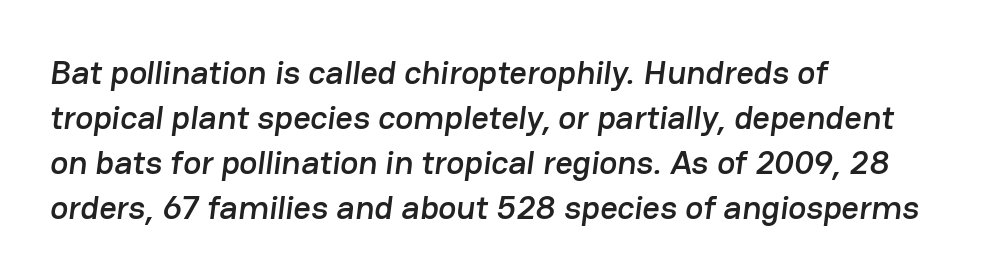
A typesetter would call this proportional, since set widths differ per character. A typesetter would call this leading conventional body-copy spacing. Letters rest on an invisible, unmarked baseline. Does extra space separate the letters? No, they use regular spacing. The letters carry no serifs — their stems end cleanly without finishing strokes. This sample is left-justified, so line endings fall wherever the words run out.
